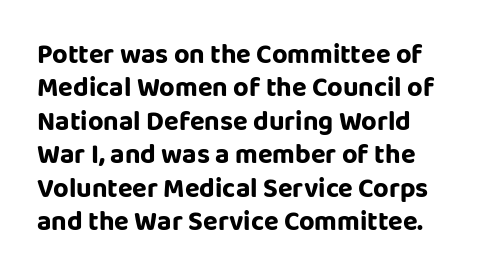
The image shows 27 px text type, upright; set left-aligned, line spacing 1.24x, normal letter spacing, not underlined.
